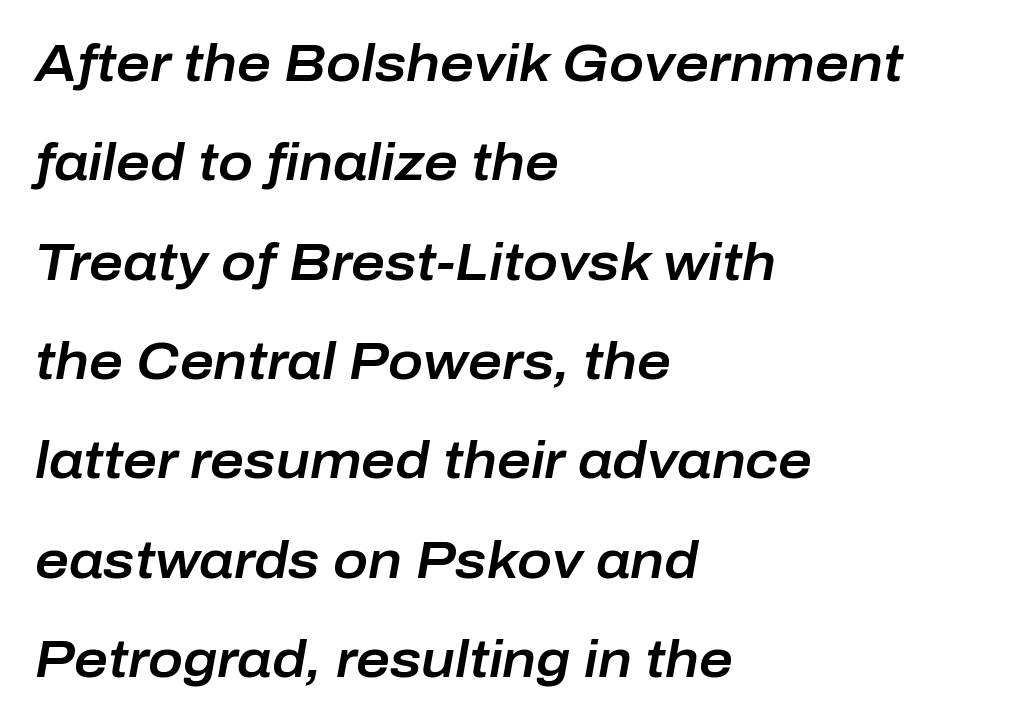
Unmarked baselines from the first word to the last. In CSS terms this would be text-align: left. Observe the ordinary spacing: letters are neighbours, not strangers. Honestly, the rows look like they've been pulled way apart. Italic? Definitely — the glyphs are oblique. Character widths vary here, with narrow letters taking less room than wide ones.
